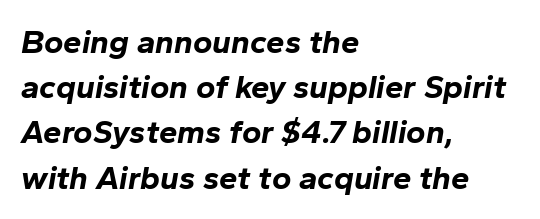
{"italic": "yes", "lean": "right", "slant_degrees": 10, "bold": "yes", "weight": "bold", "width": "normal", "stroke_contrast": "low", "x_height": "medium", "monospaced": "no", "underline": "no", "align": "left", "line_spacing": "normal", "line_spacing_ratio": 1.37, "letter_spacing": "normal", "letter_spacing_em": 0.0, "glyph_px": 33}
